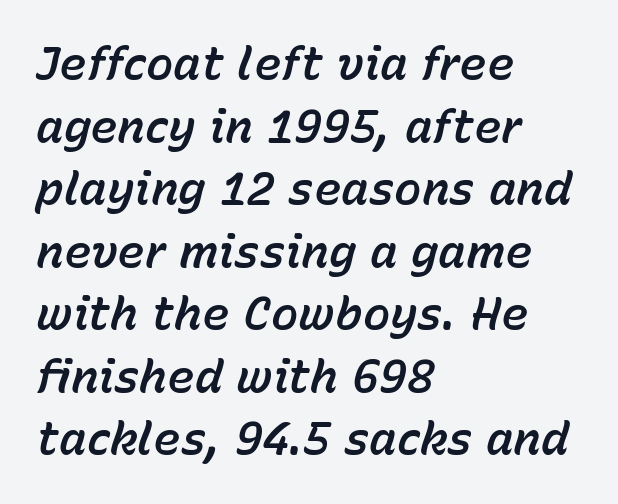
The image shows 46 px text type, italic (leaning right); set left-aligned, normal line spacing (1.36x), normal letter spacing, not underlined; low stroke contrast and a medium x-height.
